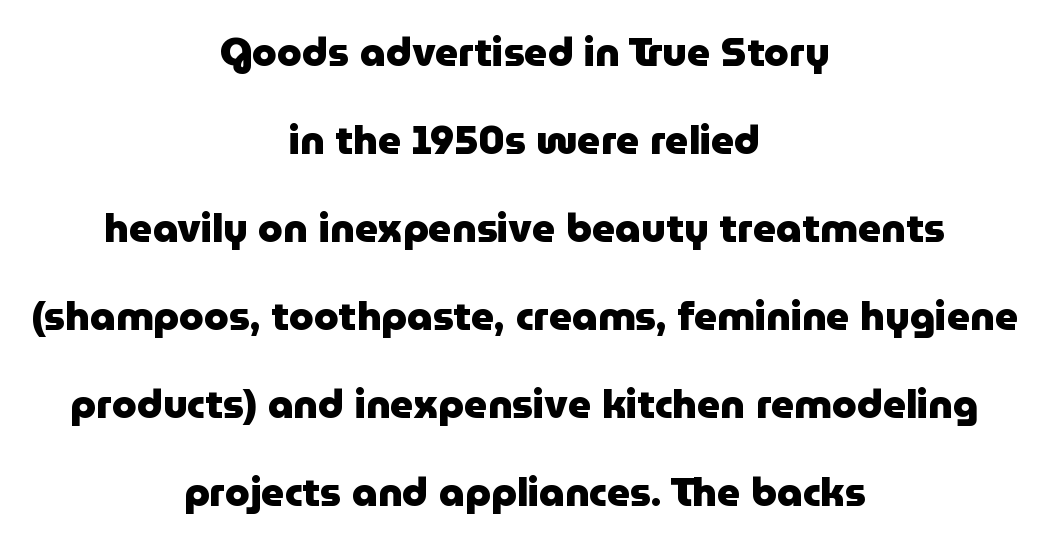
{"serif": "no", "italic": "no", "bold": "yes", "weight": "heavy", "width": "normal", "stroke_contrast": "low", "x_height": "medium", "monospaced": "no", "underline": "no", "align": "center", "line_spacing": "loose", "line_spacing_ratio": 2.2, "letter_spacing": "normal", "letter_spacing_em": 0.0, "glyph_px": 40}
